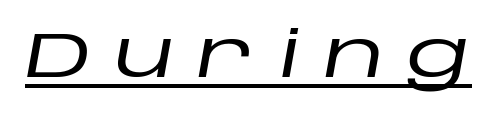
{"italic": "yes", "lean": "right", "slant_degrees": 10, "width": "wide", "stroke_contrast": "low", "x_height": "large", "monospaced": "no", "underline": "yes", "letter_spacing": "wide", "letter_spacing_em": 0.34, "glyph_px": 65}
